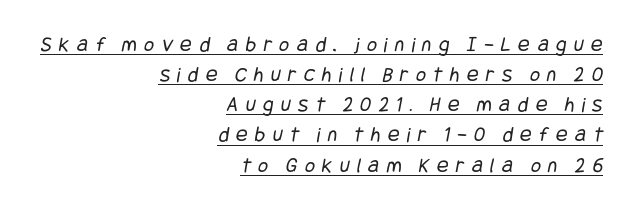
Q: Is the text bold? A: No.
Q: Is the text underlined? A: Yes.
Q: How is the paragraph aligned? A: Right-aligned.
Q: Is the spacing between letters normal or unusually wide? A: Unusually wide.
Q: Is the spacing between lines tight, normal or loose? A: Normal.
